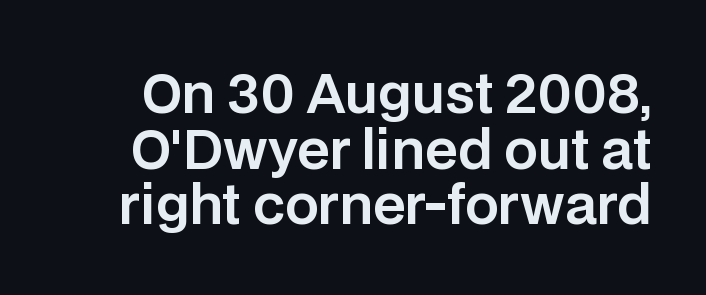
Q: Is the text italic (slanted)? A: No, it is upright.
Q: Is the typeface a serif or a sans-serif typeface? A: Sans-serif.
Q: Is the text underlined? A: No.
Q: Is the spacing between letters normal or unusually wide? A: Normal.
Q: Is the spacing between lines tight, normal or loose? A: Tight.
Q: Width (condensed, normal, or wide)? A: Normal.
Q: Stroke contrast? A: Low.
Q: x-height? A: Large.
Q: Monospaced? A: No.
